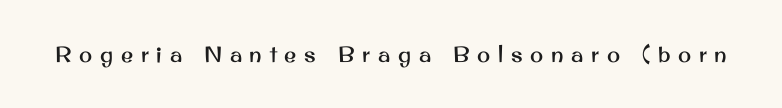
The image shows 22 px text type, upright; set unusually wide letter spacing (+0.35 em), not underlined.
